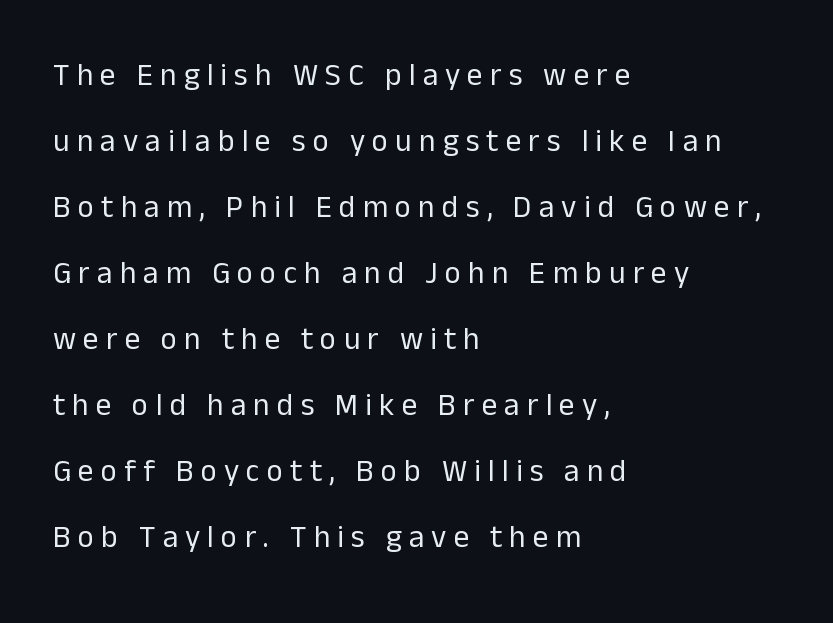
The image shows 31 px regular-weight sans-serif type, upright; set left-aligned, loose line spacing (2.13x), unusually wide letter spacing (+0.23 em), not underlined; low stroke contrast and a medium x-height.
